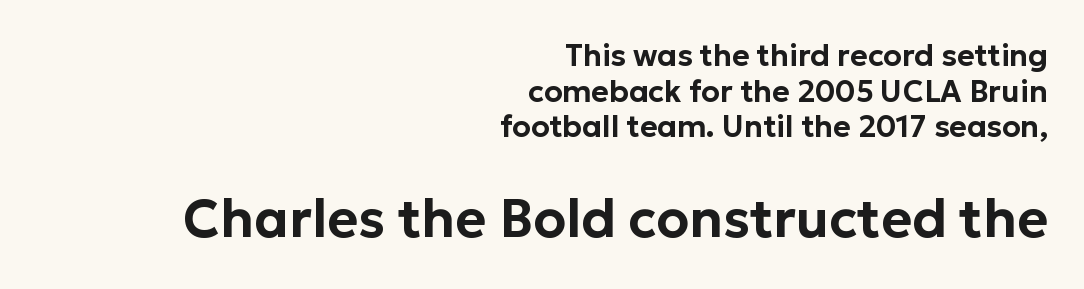
{"serif": "no", "italic": "no", "width": "normal", "stroke_contrast": "low", "x_height": "medium", "monospaced": "no", "underline": "no", "align": "right", "line_spacing_ratio": 1.19, "letter_spacing": "normal", "letter_spacing_em": 0.0, "larger_block": "second", "size_ratio": 1.77, "glyph_px": 53}
